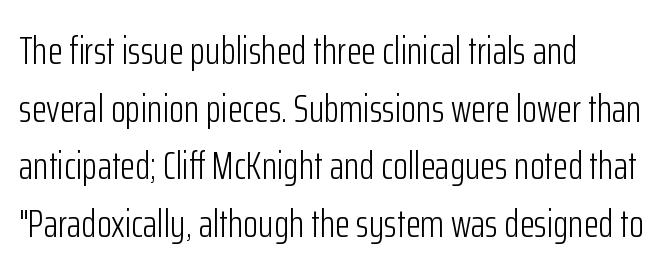
{"serif": "no", "italic": "no", "bold": "no", "weight": "light", "width": "condensed", "stroke_contrast": "low", "x_height": "medium", "monospaced": "no", "underline": "no", "align": "left", "line_spacing": "normal", "line_spacing_ratio": 1.48, "letter_spacing": "normal", "letter_spacing_em": 0.0, "glyph_px": 39}
